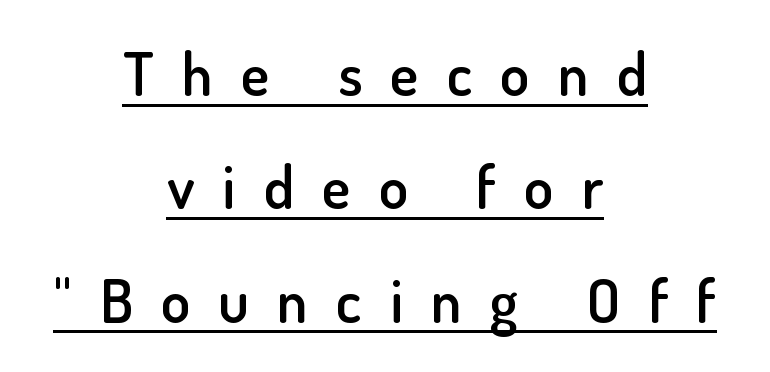
Q: Is the text bold? A: Semi-bold.
Q: Is the text italic (slanted)? A: No, it is upright.
Q: Is the typeface a serif or a sans-serif typeface? A: Sans-serif.
Q: Is the text underlined? A: Yes.
Q: How is the paragraph aligned? A: Centered.
Q: Is the spacing between letters normal or unusually wide? A: Unusually wide.
Q: Width (condensed, normal, or wide)? A: Normal.
Q: Stroke contrast? A: Low.
Q: x-height? A: Small.
Q: Monospaced? A: No.
